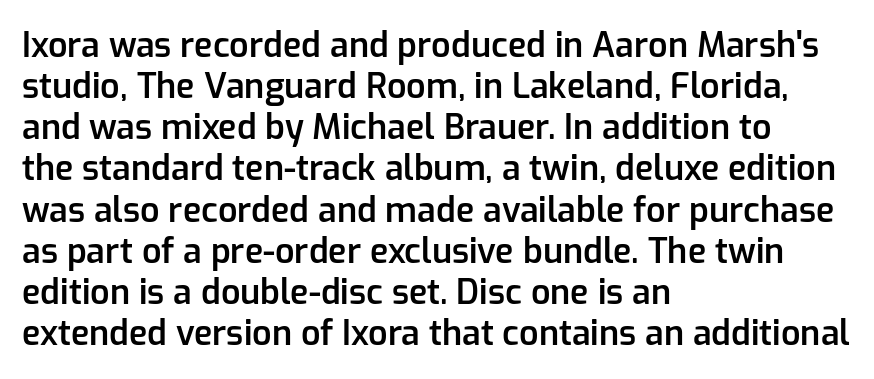
{"serif": "no", "italic": "no", "bold": "semi", "weight": "semibold", "width": "normal", "stroke_contrast": "low", "x_height": "medium", "monospaced": "no", "underline": "no", "align": "left", "line_spacing_ratio": 1.21, "letter_spacing": "normal", "letter_spacing_em": 0.0, "glyph_px": 34}
